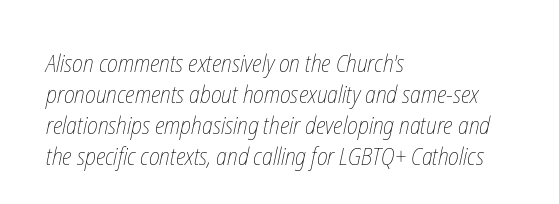
{"bold": "no", "underline": "no", "align": "left", "line_spacing": "normal", "line_spacing_ratio": 1.29, "letter_spacing": "normal", "letter_spacing_em": 0.0, "glyph_px": 24}
